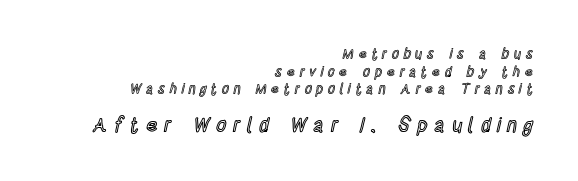
Q: Is the text italic (slanted)? A: Yes.
Q: Is the text underlined? A: No.
Q: How is the paragraph aligned? A: Right-aligned.
Q: Is the spacing between letters normal or unusually wide? A: Unusually wide.
Q: Is the spacing between lines tight, normal or loose? A: Normal.
Q: Which block of text is set in a larger size, the first (top) or the second (bottom)? A: The second (bottom) one.
